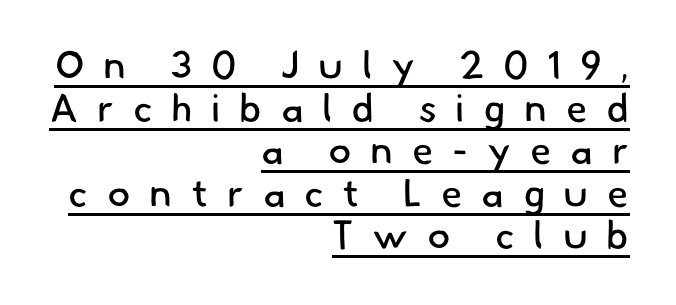
The letters carry no serifs — their stems end cleanly without finishing strokes. Is this a fixed-width face? No — the glyphs have proportional, varying widths. Regarding leading, the lines here are crowded together. Alignment: flush right. The lettering is marked with a stroke running underneath it.
